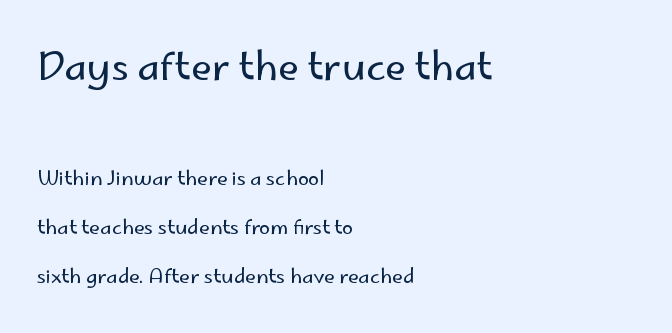
The image shows 39 px regular-weight sans-serif type, upright; set left-aligned, loose line spacing (2.44x), normal letter spacing, not underlined; the first (top) block is 1.95x larger; low stroke contrast and a small x-height.
